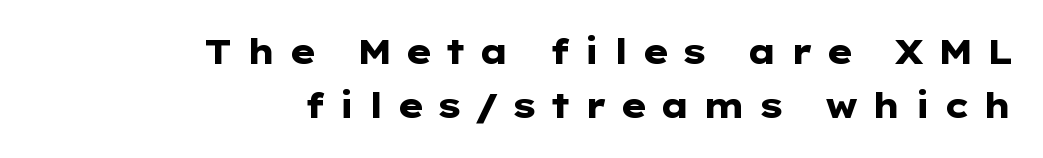
{"serif": "no", "italic": "no", "bold": "yes", "weight": "heavy", "width": "wide", "stroke_contrast": "low", "x_height": "medium", "monospaced": "no", "underline": "no", "align": "right", "line_spacing": "normal", "line_spacing_ratio": 1.6, "letter_spacing": "wide", "letter_spacing_em": 0.36, "glyph_px": 34}
